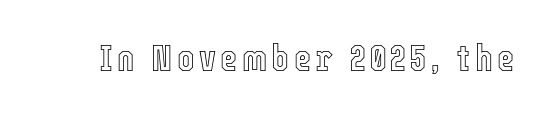
Q: Is the text italic (slanted)? A: No, it is upright.
Q: Is the text underlined? A: No.
Q: Width (condensed, normal, or wide)? A: Condensed.
Q: x-height? A: Medium.
Q: Monospaced? A: No.
